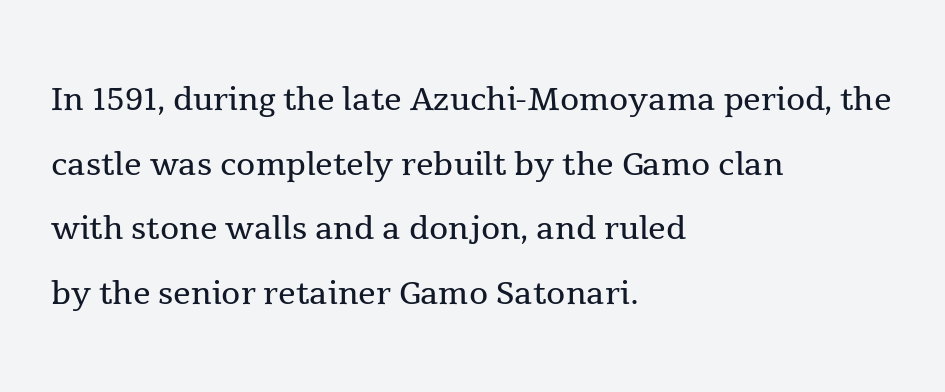
The image shows 44 px regular-weight serif type, upright; set left-aligned, normal line spacing (1.47x), normal letter spacing, not underlined; a medium x-height.
